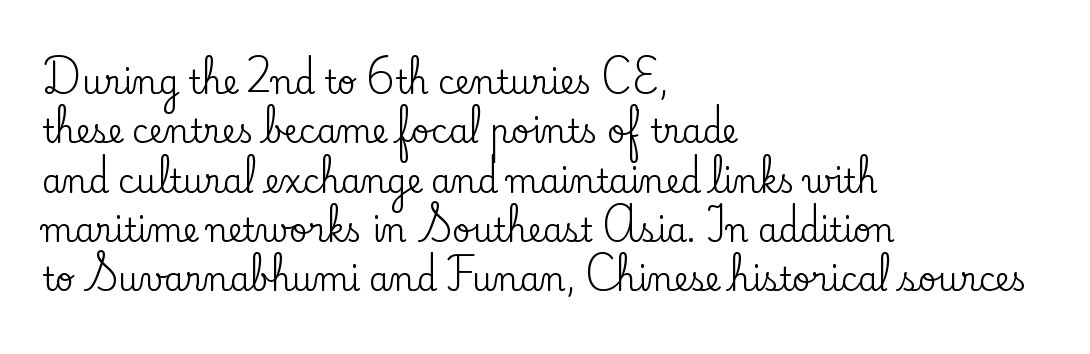
{"serif": "yes", "italic": "no", "width": "normal", "stroke_contrast": "low", "x_height": "small", "monospaced": "no", "underline": "no", "align": "left", "line_spacing": "normal", "line_spacing_ratio": 1.54, "letter_spacing": "normal", "letter_spacing_em": 0.0, "glyph_px": 32}
